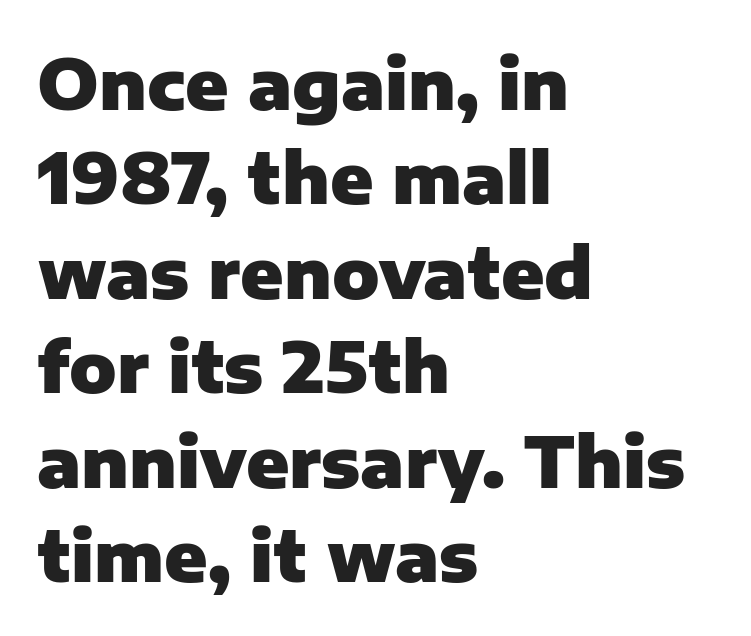
The axis of the letterforms is exactly vertical. Letter spacing: default. Font category for this specimen: sans-serif. Underlining? Definitely not there. Think of a printed novel: that variable character pitch is what you see here. The rendering uses a bold face; every stroke is thick and dark.
